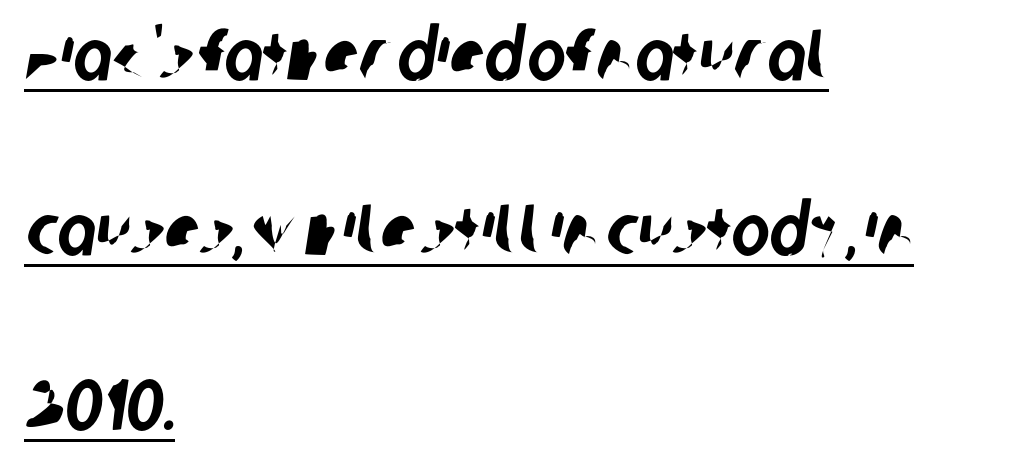
The image shows 72 px condensed sans-serif type; set left-aligned, loose line spacing (2.43x), normal letter spacing, underlined; low stroke contrast and a large x-height.
